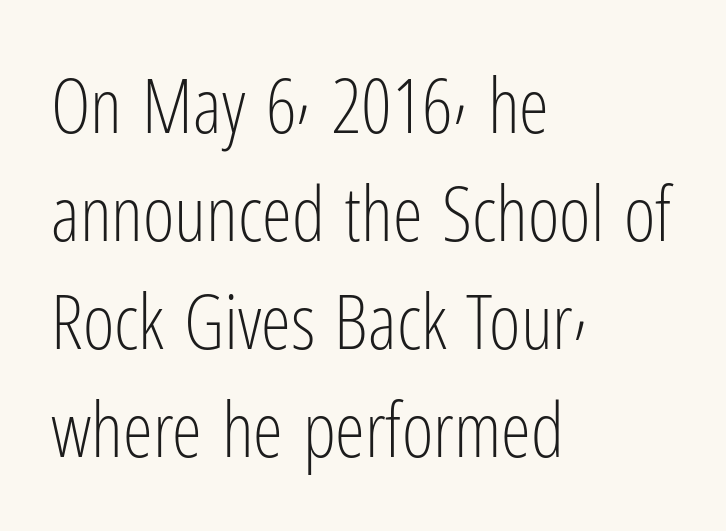
{"serif": "no", "italic": "no", "bold": "no", "weight": "light", "width": "condensed", "stroke_contrast": "low", "x_height": "medium", "monospaced": "no", "underline": "no", "align": "left", "line_spacing": "normal", "line_spacing_ratio": 1.42, "letter_spacing": "normal", "letter_spacing_em": 0.0, "glyph_px": 76}
